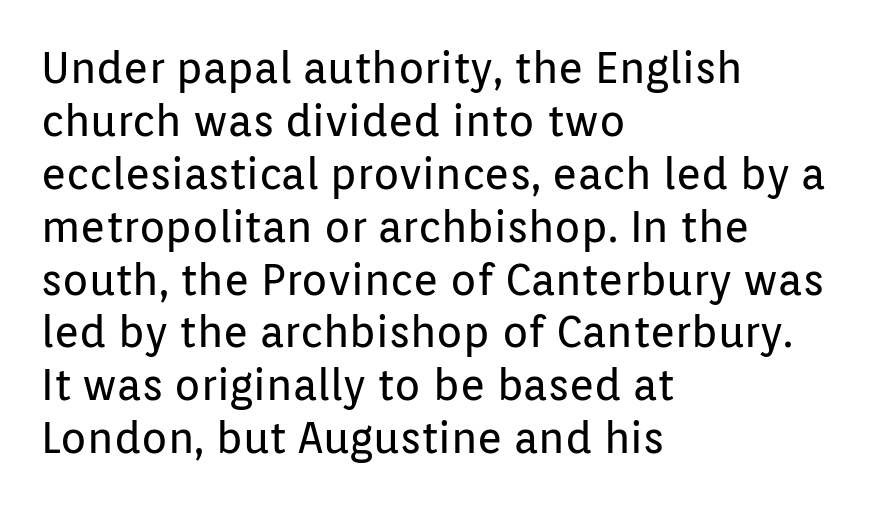
The image shows 43 px regular-weight sans-serif type, upright; set left-aligned, line spacing 1.23x, normal letter spacing, not underlined; low stroke contrast and a medium x-height.
